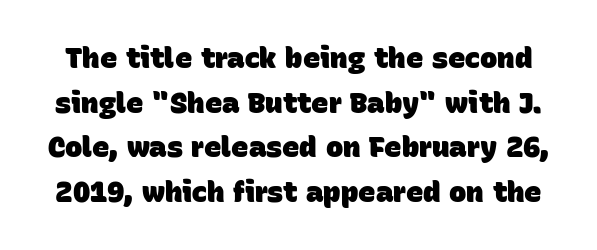
The image shows 29 px heavy sans-serif type; set normal line spacing (1.54x), normal letter spacing, not underlined; low stroke contrast and a large x-height.
